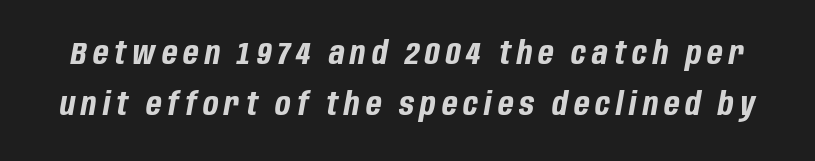
{"italic": "yes", "lean": "right", "slant_degrees": 10, "bold": "yes", "weight": "bold", "width": "condensed", "stroke_contrast": "low", "x_height": "large", "monospaced": "no", "underline": "no", "line_spacing": "normal", "line_spacing_ratio": 1.58, "glyph_px": 32}
